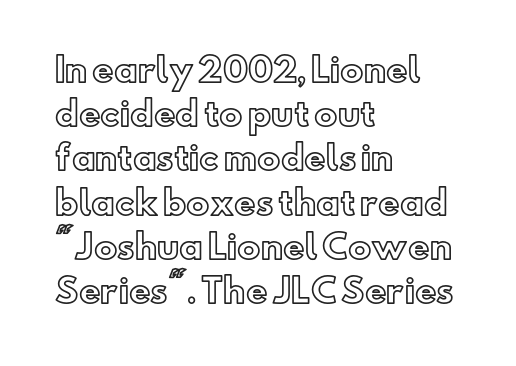
{"italic": "no", "width": "normal", "x_height": "small", "monospaced": "no", "underline": "no", "align": "left", "line_spacing": "normal", "line_spacing_ratio": 1.34, "letter_spacing": "normal", "letter_spacing_em": 0.0, "glyph_px": 33}
